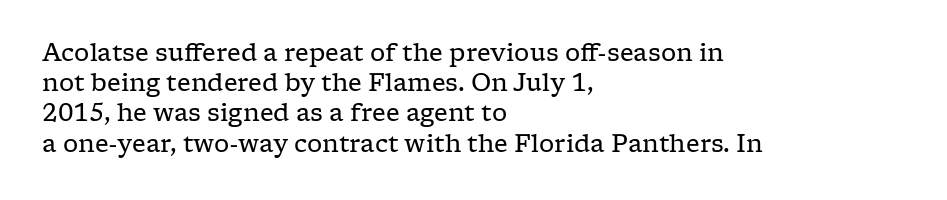
The image shows 24 px text type, upright; set left-aligned, normal line spacing (1.26x), normal letter spacing, not underlined.
